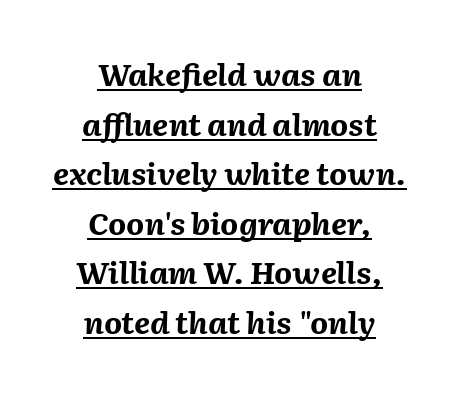
Q: Is the text bold? A: Yes.
Q: Is the text italic (slanted)? A: Yes, it leans right by about 2 degrees.
Q: Is the text underlined? A: Yes.
Q: How is the paragraph aligned? A: Centered.
Q: Is the spacing between letters normal or unusually wide? A: Normal.
Q: Is the spacing between lines tight, normal or loose? A: Normal.
Q: Width (condensed, normal, or wide)? A: Normal.
Q: Stroke contrast? A: Medium.
Q: x-height? A: Medium.
Q: Monospaced? A: No.
